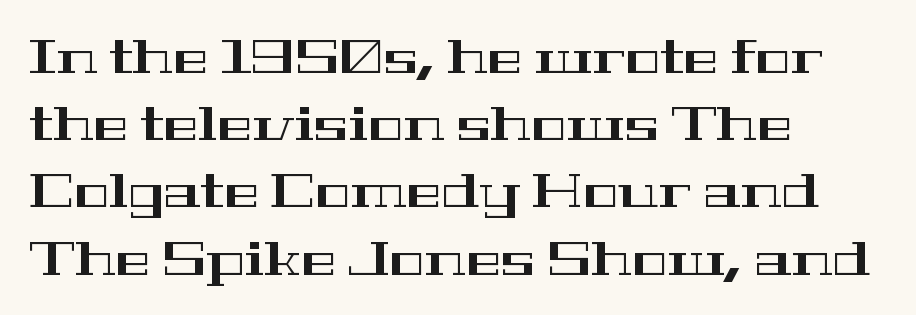
Successive baselines arrive at the customary interval. The face used here is seriffed, in the tradition of book romans. Do the letters lean? They stand straight. The ragged edge is on the right, which tells us the setting is flush left.
